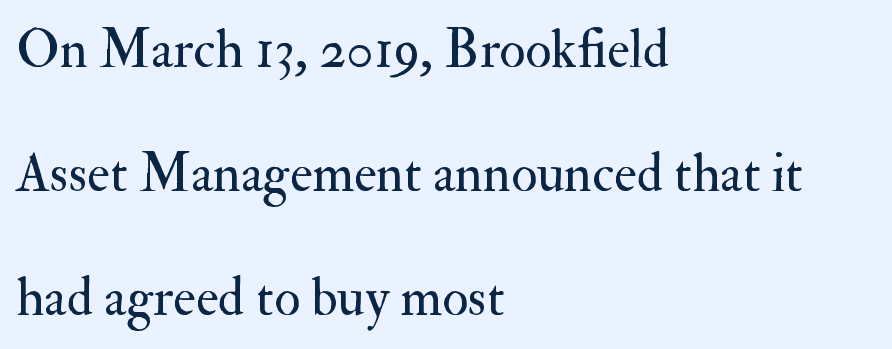
The image shows 54 px regular-weight serif type, upright; set left-aligned, loose line spacing (2.3x), normal letter spacing, not underlined; medium stroke contrast and a small x-height.
